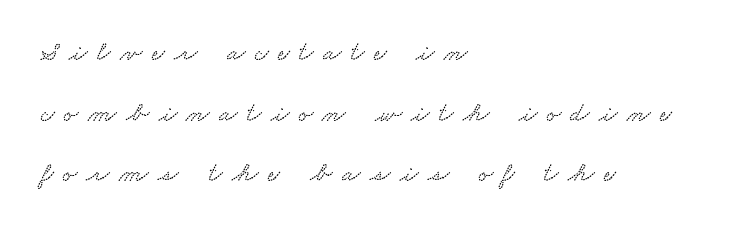
The image shows 27 px text type; set left-aligned, loose line spacing (2.25x), unusually wide letter spacing (+0.35 em), not underlined.
